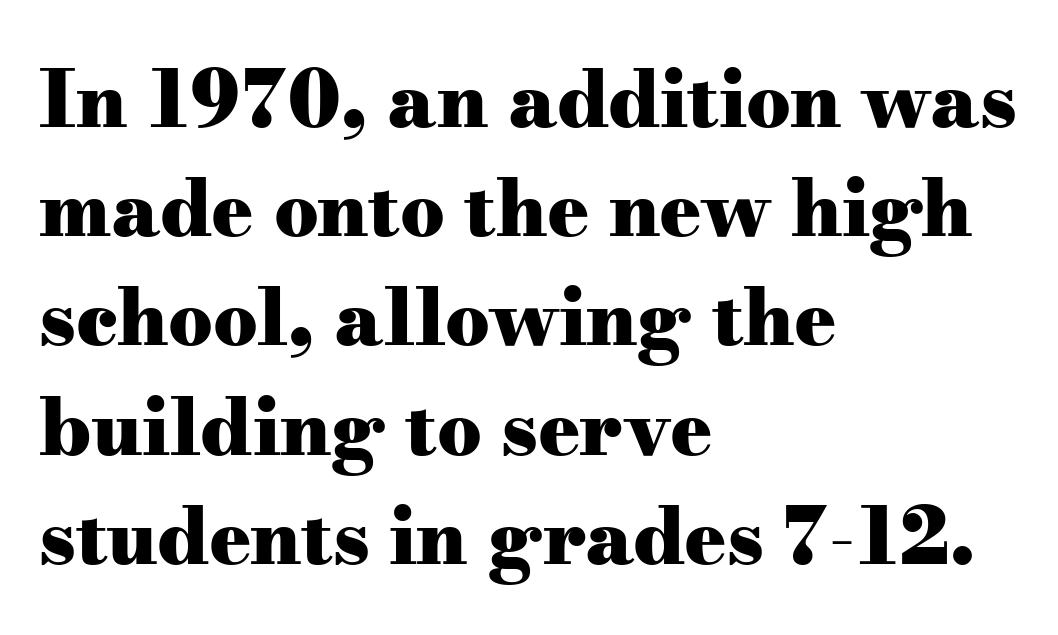
{"serif": "yes", "italic": "no", "bold": "yes", "weight": "heavy", "width": "wide", "stroke_contrast": "medium", "x_height": "small", "monospaced": "no", "underline": "no", "align": "left", "line_spacing": "normal", "line_spacing_ratio": 1.4, "letter_spacing": "normal", "letter_spacing_em": 0.0, "glyph_px": 78}
